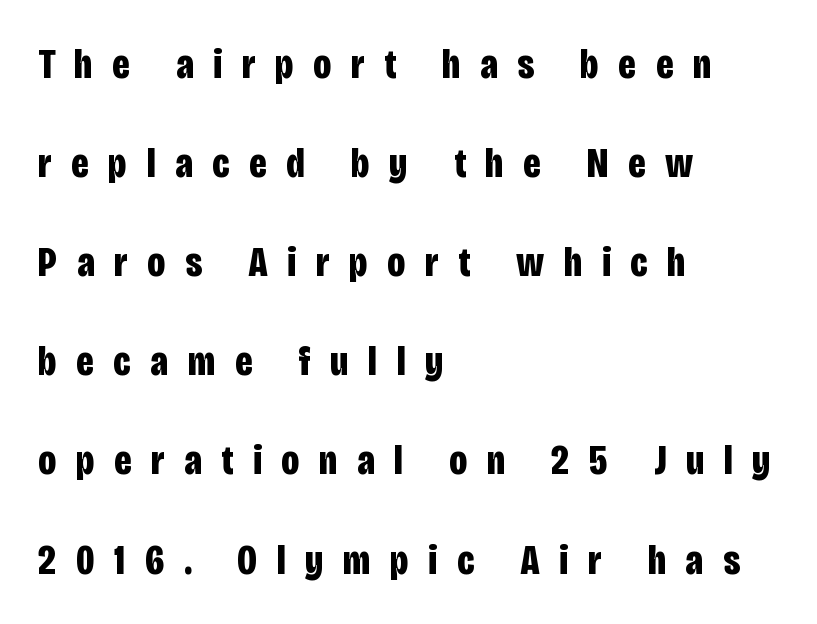
The image shows 42 px bold, condensed sans-serif type, upright; set left-aligned, loose line spacing (2.36x), unusually wide letter spacing (+0.47 em), not underlined; low stroke contrast and a large x-height.
